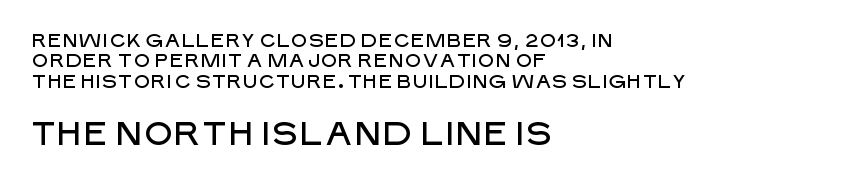
The image shows 33 px sans-serif type, upright; set left-aligned, tight line spacing (1.07x), normal letter spacing, not underlined; the second (bottom) block is 1.74x larger; low stroke contrast and a large x-height.
